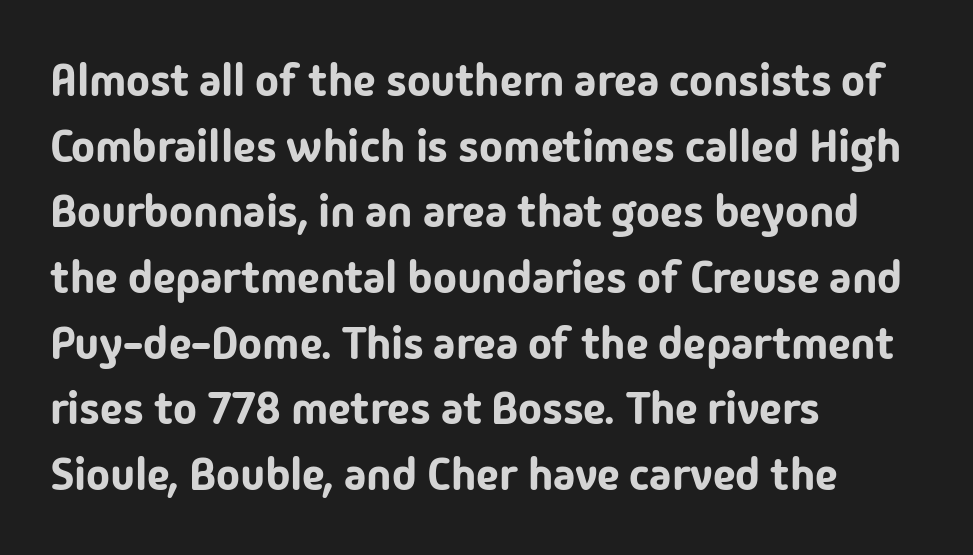
Letterform terminals end flat and unadorned throughout the passage. The face used here is rendered with its standard letterfit. It's the straight-up-and-down kind of type. Words float on clear page, feet unadorned. The paragraph has a hard left edge and a soft right edge.
